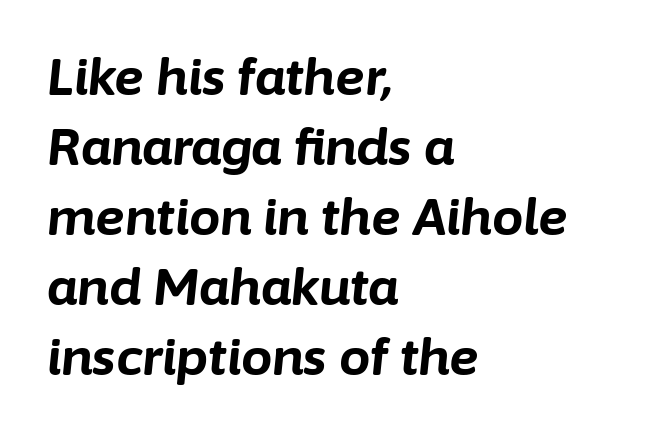
Q: Is the text bold? A: Yes.
Q: Is the text italic (slanted)? A: Yes, it leans right by about 6 degrees.
Q: Is the text underlined? A: No.
Q: How is the paragraph aligned? A: Left-aligned.
Q: Is the spacing between letters normal or unusually wide? A: Normal.
Q: Is the spacing between lines tight, normal or loose? A: Normal.
Q: Width (condensed, normal, or wide)? A: Normal.
Q: Stroke contrast? A: Low.
Q: x-height? A: Medium.
Q: Monospaced? A: No.
